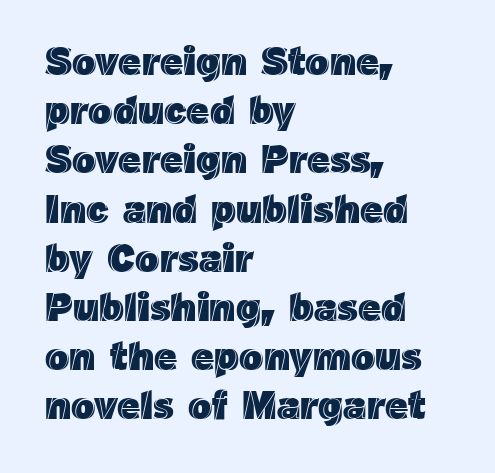
{"italic": "no", "width": "normal", "x_height": "medium", "monospaced": "no", "underline": "no", "align": "left", "line_spacing_ratio": 1.23, "letter_spacing": "normal", "letter_spacing_em": 0.0, "glyph_px": 40}
